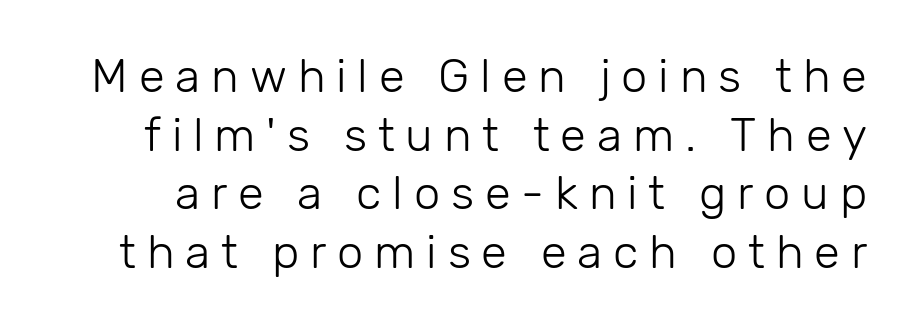
Q: Is the text bold? A: No.
Q: Is the text italic (slanted)? A: No, it is upright.
Q: Is the typeface a serif or a sans-serif typeface? A: Sans-serif.
Q: Is the text underlined? A: No.
Q: Is the spacing between letters normal or unusually wide? A: Unusually wide.
Q: Is the spacing between lines tight, normal or loose? A: Normal.
Q: Width (condensed, normal, or wide)? A: Normal.
Q: Stroke contrast? A: Low.
Q: x-height? A: Medium.
Q: Monospaced? A: No.
